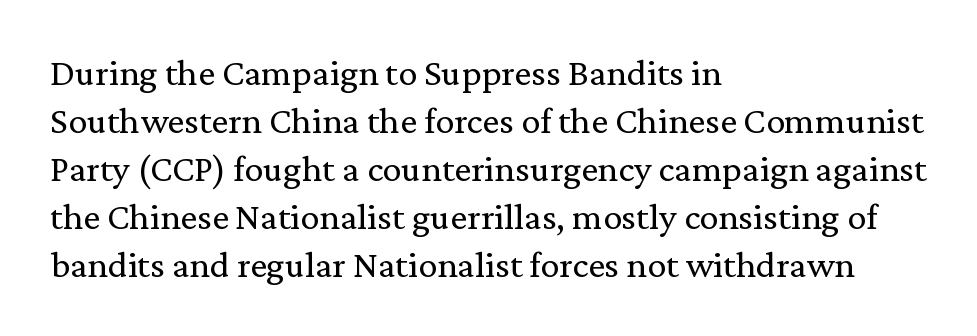
{"serif": "yes", "italic": "no", "bold": "no", "weight": "regular", "width": "normal", "stroke_contrast": "low", "x_height": "medium", "monospaced": "no", "underline": "no", "align": "left", "line_spacing": "normal", "line_spacing_ratio": 1.26, "letter_spacing": "normal", "letter_spacing_em": 0.0, "glyph_px": 38}
